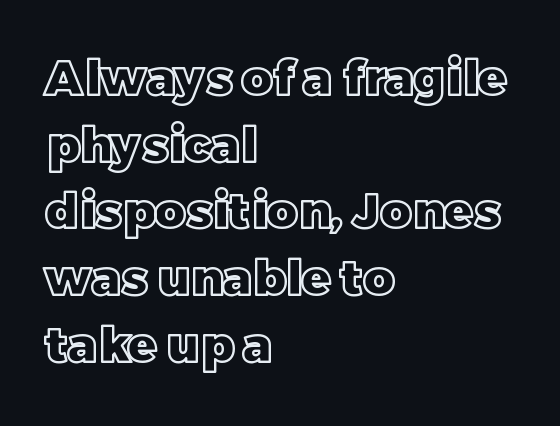
{"italic": "no", "width": "normal", "x_height": "large", "monospaced": "no", "underline": "no", "align": "left", "line_spacing": "normal", "line_spacing_ratio": 1.39, "letter_spacing": "normal", "letter_spacing_em": 0.0, "glyph_px": 48}
